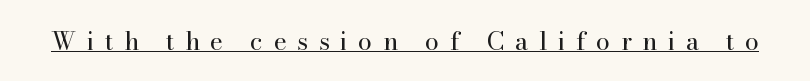
{"italic": "no", "bold": "no", "underline": "yes", "letter_spacing": "wide", "letter_spacing_em": 0.42, "glyph_px": 25}
